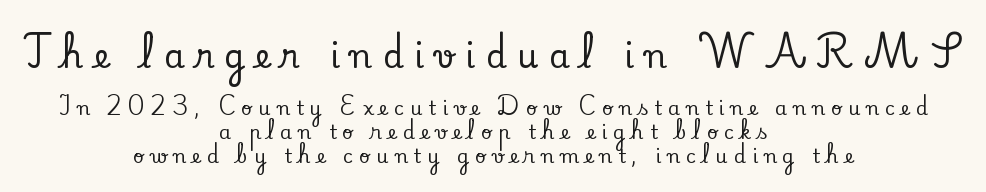
{"serif": "yes", "italic": "no", "width": "normal", "stroke_contrast": "low", "x_height": "small", "monospaced": "no", "underline": "no", "align": "center", "line_spacing": "normal", "line_spacing_ratio": 1.28, "letter_spacing": "wide", "letter_spacing_em": 0.32, "larger_block": "first", "size_ratio": 1.74, "glyph_px": 33}
